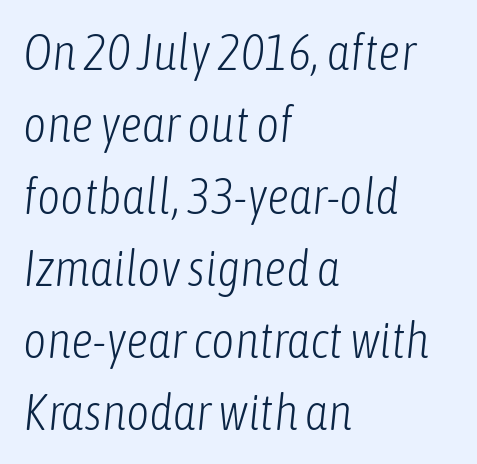
{"italic": "yes", "lean": "right", "slant_degrees": 6, "bold": "no", "weight": "light", "width": "condensed", "stroke_contrast": "low", "x_height": "medium", "monospaced": "no", "underline": "no", "align": "left", "line_spacing": "normal", "line_spacing_ratio": 1.44, "letter_spacing": "normal", "letter_spacing_em": 0.0, "glyph_px": 50}
